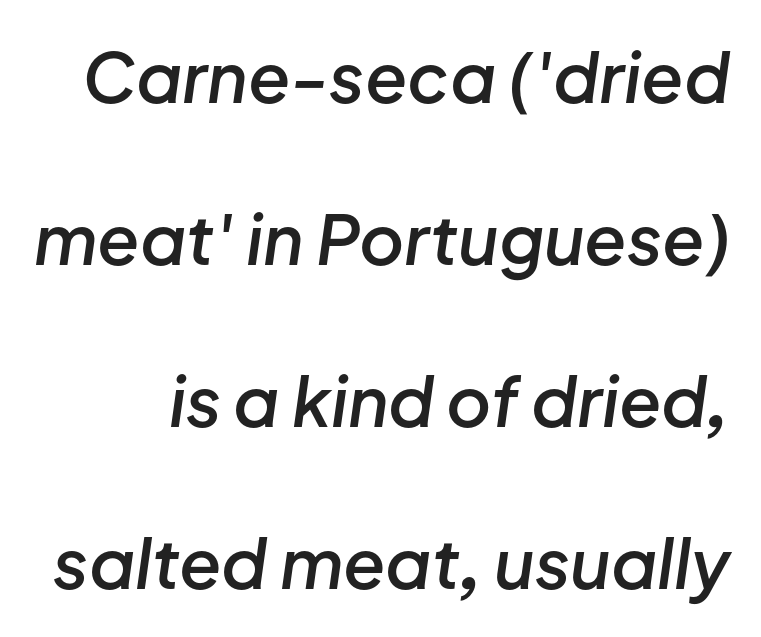
{"italic": "yes", "lean": "right", "slant_degrees": 8, "bold": "semi", "weight": "semibold", "width": "normal", "stroke_contrast": "low", "x_height": "medium", "monospaced": "no", "underline": "no", "line_spacing": "loose", "line_spacing_ratio": 2.35, "letter_spacing": "normal", "letter_spacing_em": 0.0, "glyph_px": 69}
